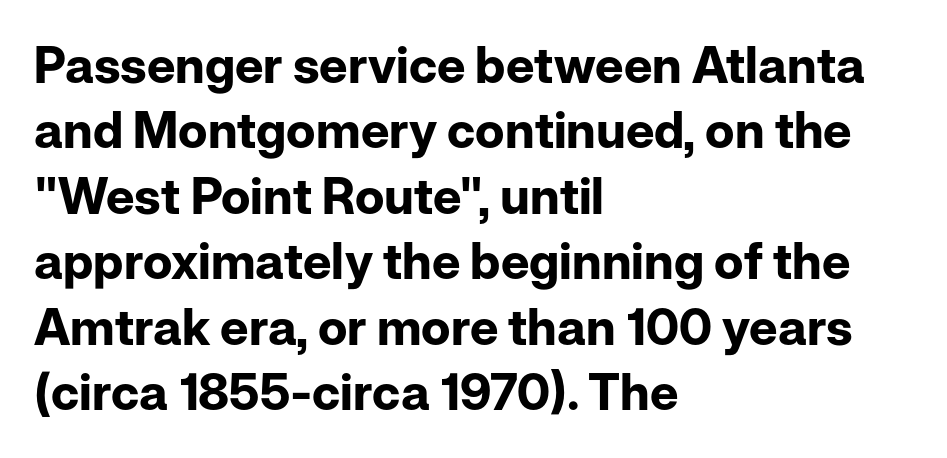
{"serif": "no", "italic": "no", "bold": "yes", "weight": "bold", "width": "normal", "stroke_contrast": "low", "x_height": "medium", "monospaced": "no", "underline": "no", "align": "left", "line_spacing": "normal", "line_spacing_ratio": 1.31, "letter_spacing": "normal", "letter_spacing_em": 0.0, "glyph_px": 50}
